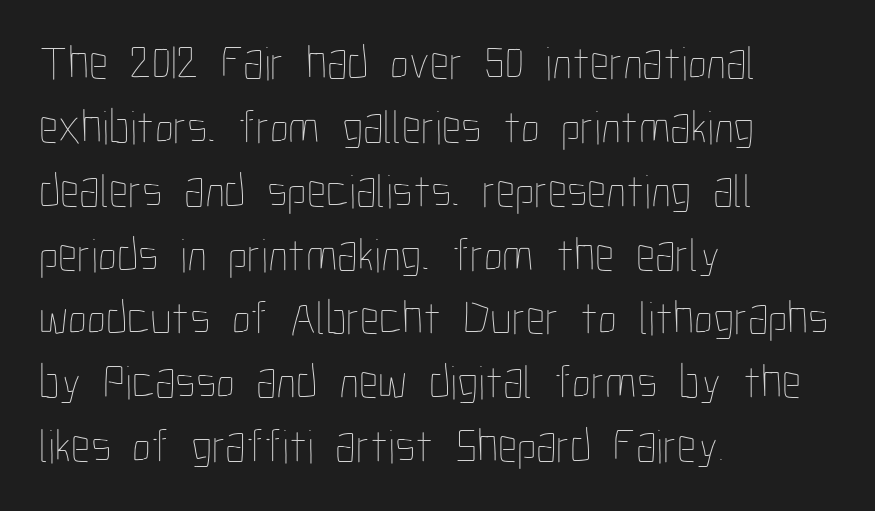
{"italic": "no", "bold": "no", "weight": "thin", "width": "condensed", "stroke_contrast": "low", "x_height": "medium", "monospaced": "no", "underline": "no", "align": "left", "line_spacing": "normal", "line_spacing_ratio": 1.33, "letter_spacing": "normal", "letter_spacing_em": 0.0, "glyph_px": 48}
